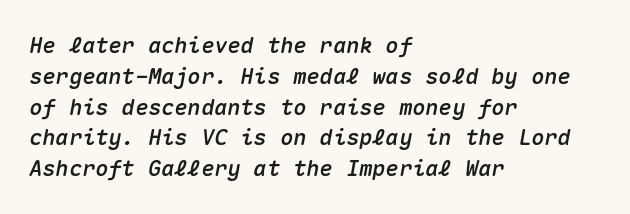
{"italic": "yes", "lean": "right", "slant_degrees": 10, "underline": "no", "align": "left", "line_spacing": "normal", "line_spacing_ratio": 1.4, "letter_spacing": "normal", "letter_spacing_em": 0.0, "glyph_px": 22}
